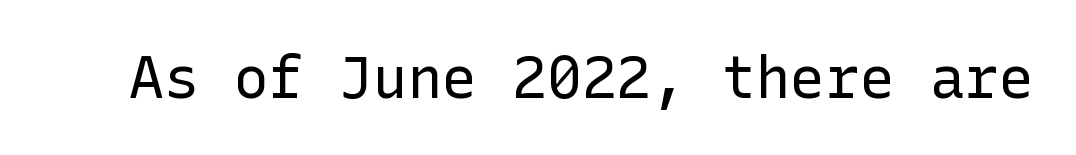
The image shows 58 px regular-weight sans-serif type, upright; set normal letter spacing, not underlined; low stroke contrast and a medium x-height.
